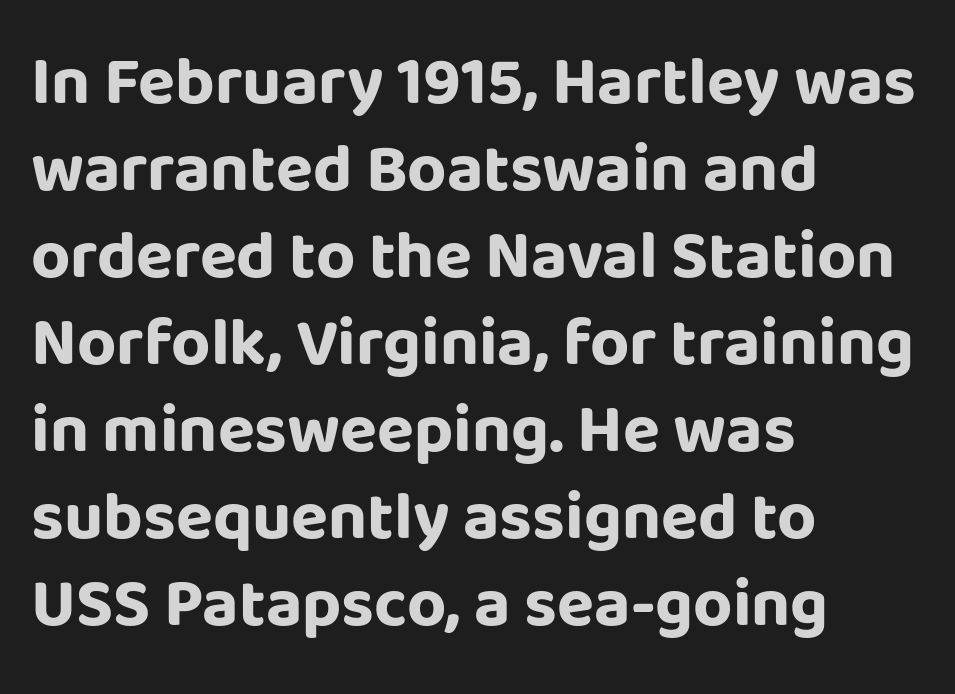
Q: Is the text bold? A: Yes.
Q: Is the text italic (slanted)? A: No, it is upright.
Q: Is the typeface a serif or a sans-serif typeface? A: Sans-serif.
Q: Is the text underlined? A: No.
Q: How is the paragraph aligned? A: Left-aligned.
Q: Is the spacing between letters normal or unusually wide? A: Normal.
Q: Is the spacing between lines tight, normal or loose? A: Normal.
Q: Width (condensed, normal, or wide)? A: Normal.
Q: Stroke contrast? A: Low.
Q: x-height? A: Large.
Q: Monospaced? A: No.
